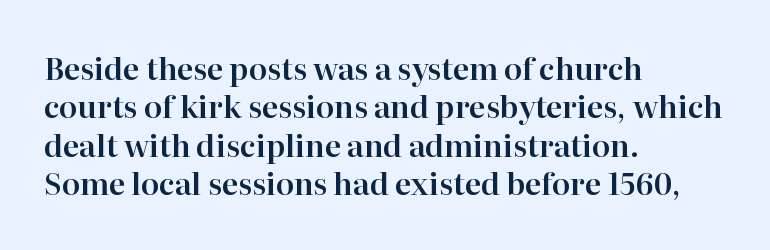
The image shows 30 px serif type, upright; set left-aligned, normal line spacing (1.28x), normal letter spacing, not underlined; high stroke contrast and a medium x-height.
